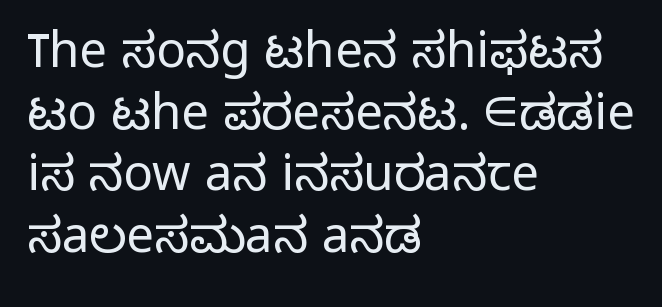
{"serif": "no", "italic": "no", "bold": "no", "weight": "light", "width": "normal", "stroke_contrast": "low", "x_height": "medium", "monospaced": "no", "underline": "no", "align": "left", "line_spacing": "normal", "line_spacing_ratio": 1.26, "letter_spacing": "normal", "letter_spacing_em": 0.0, "glyph_px": 49}
